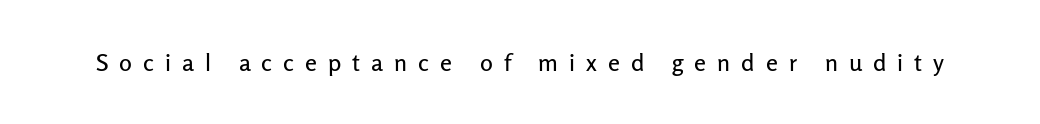
You can tell it's not italic because the verticals are truly vertical. Honestly, there is no underline to notice here at all. Inter-character spacing is expanded well beyond the font's built-in metrics.
